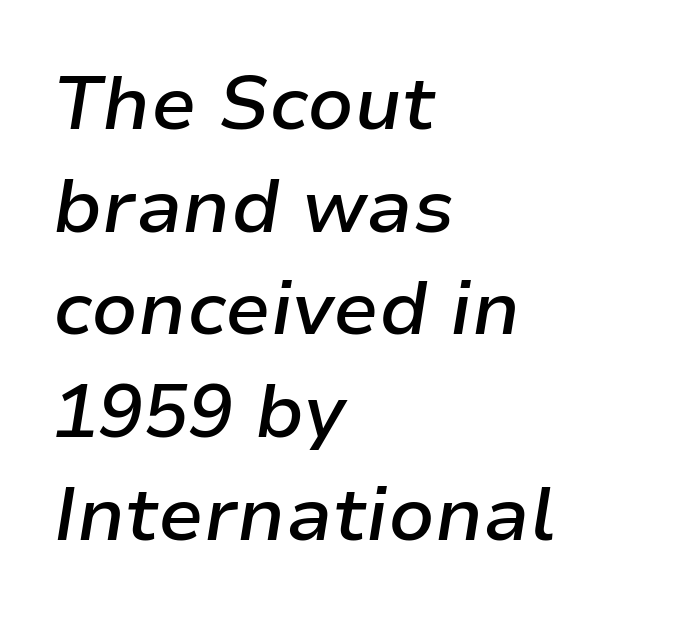
{"italic": "yes", "lean": "right", "slant_degrees": 9, "bold": "semi", "weight": "semibold", "width": "normal", "stroke_contrast": "low", "x_height": "medium", "monospaced": "no", "underline": "no", "align": "left", "line_spacing": "normal", "line_spacing_ratio": 1.37, "letter_spacing": "normal", "letter_spacing_em": 0.0, "glyph_px": 75}
